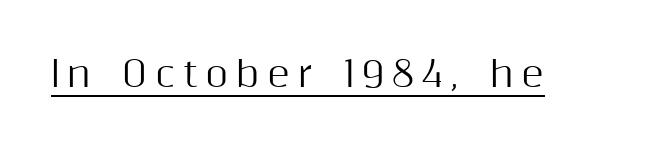
The rendering uses natural spacing where letterforms have individual widths. This sample carries an underscore along the baseline area. Does extra space separate the letters? Yes, quite a lot of it. You can tell from the bare stems that sans-serif type was used. If you drew a line through each stem, it would be perfectly vertical.
